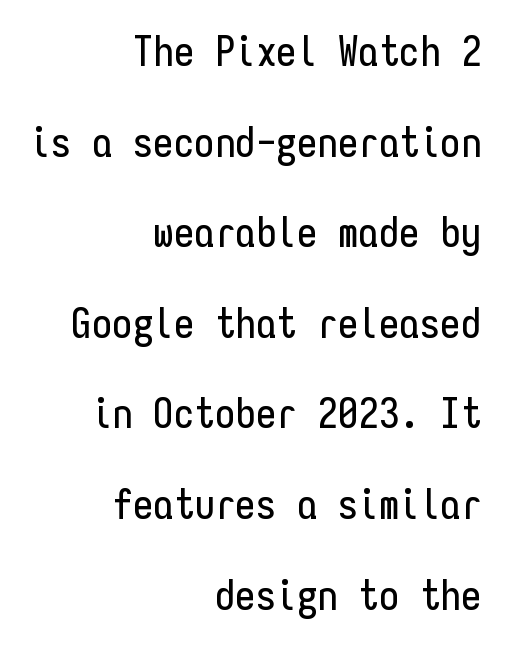
Q: Is the text italic (slanted)? A: No, it is upright.
Q: Is the typeface a serif or a sans-serif typeface? A: Sans-serif.
Q: Is the text underlined? A: No.
Q: How is the paragraph aligned? A: Right-aligned.
Q: Is the spacing between letters normal or unusually wide? A: Normal.
Q: Is the spacing between lines tight, normal or loose? A: Loose.
Q: Width (condensed, normal, or wide)? A: Condensed.
Q: Stroke contrast? A: Low.
Q: x-height? A: Medium.
Q: Monospaced? A: Yes.
